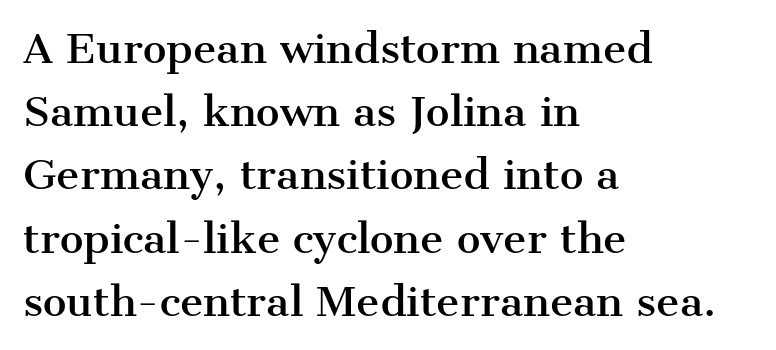
Note the varied advance widths — an 'i' is clearly narrower than an 'm'. What stands out about the letter spacing? Nothing — it is the standard amount. The type sits square on the baseline with zero lean. No word sits above an underline. Summary of vertical rhythm: regular, with standard interline spacing. The paragraph has a hard left edge and a soft right edge.
